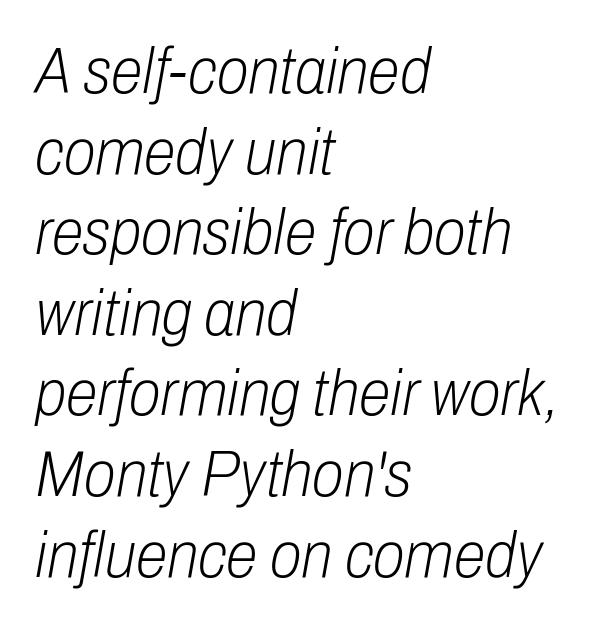
The image shows 65 px light, condensed type, italic (leaning right); set left-aligned, line spacing 1.24x, normal letter spacing, not underlined; low stroke contrast and a medium x-height.
